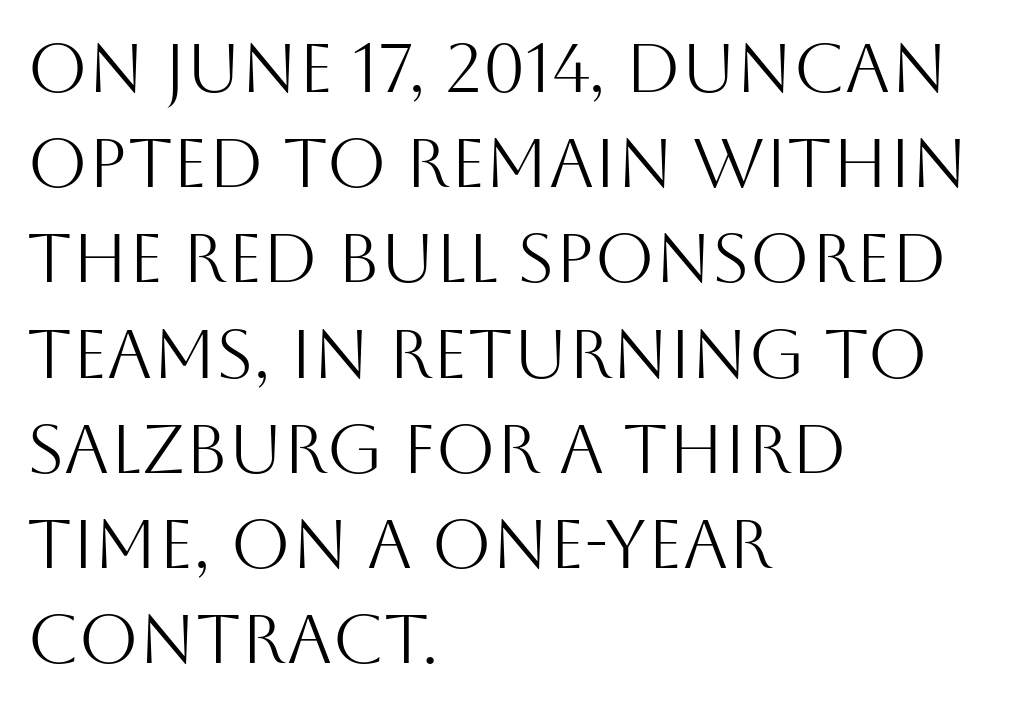
{"serif": "no", "italic": "no", "bold": "no", "weight": "light", "width": "normal", "stroke_contrast": "medium", "x_height": "large", "monospaced": "no", "underline": "no", "align": "left", "line_spacing": "normal", "line_spacing_ratio": 1.38, "letter_spacing": "normal", "letter_spacing_em": 0.0, "glyph_px": 69}
